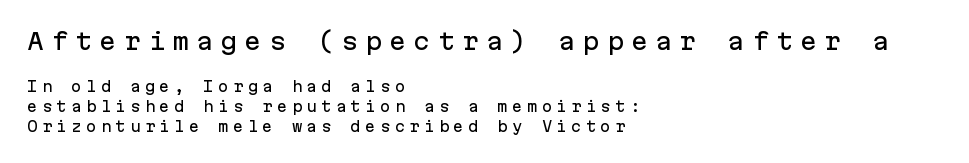
{"italic": "no", "underline": "no", "align": "left", "line_spacing": "normal", "line_spacing_ratio": 1.43, "letter_spacing": "wide", "letter_spacing_em": 0.3, "larger_block": "first", "size_ratio": 1.64, "glyph_px": 23}
